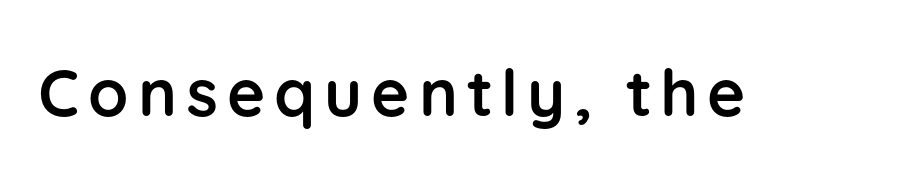
The image shows 65 px semibold sans-serif type, upright; set not underlined; low stroke contrast and a medium x-height.
